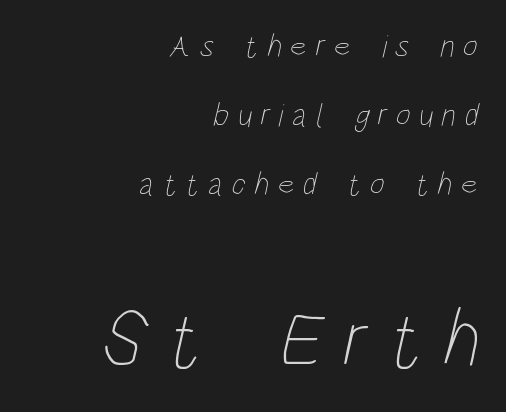
The letters advance in unequal steps, a hallmark of proportional type. The passage shown stacks its lines with a broad gap. The typeface has the unassuming heft of standard copy or less. The composition opens small and finishes big.
